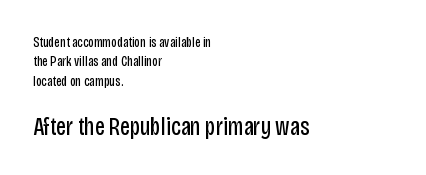
The image shows 25 px text type, upright; set left-aligned, normal line spacing (1.38x), normal letter spacing, not underlined; the second (bottom) block is 1.79x larger.
